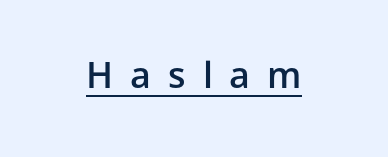
Vertical strokes here are truly vertical. What weight is shown? A semibold, between regular and bold. The passage is arranged like a title page — every line centered. How are the letters spaced? Widely, with obvious added tracking. Does the type have serifs? No, each stem ends abruptly.
